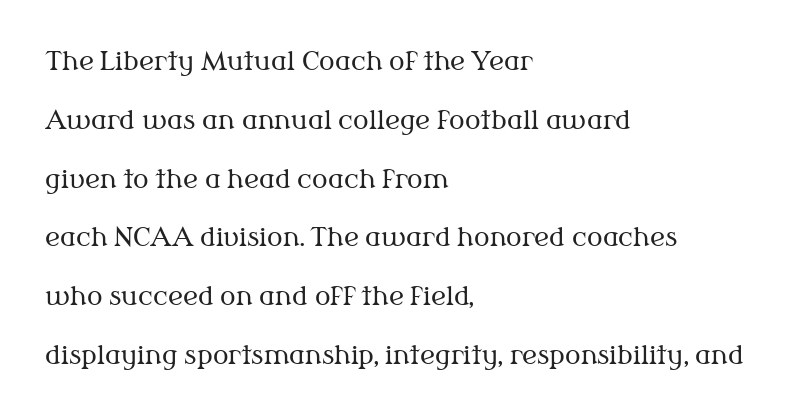
{"italic": "no", "bold": "no", "underline": "no", "align": "left", "line_spacing": "loose", "line_spacing_ratio": 2.26, "letter_spacing": "normal", "letter_spacing_em": 0.0, "glyph_px": 26}
